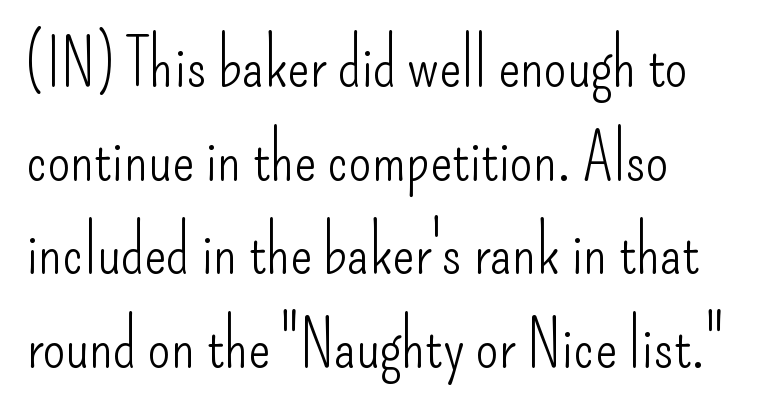
{"serif": "no", "italic": "no", "bold": "no", "weight": "light", "width": "condensed", "stroke_contrast": "low", "x_height": "small", "monospaced": "no", "underline": "no", "align": "left", "line_spacing": "normal", "line_spacing_ratio": 1.44, "letter_spacing": "normal", "letter_spacing_em": 0.0, "glyph_px": 65}
